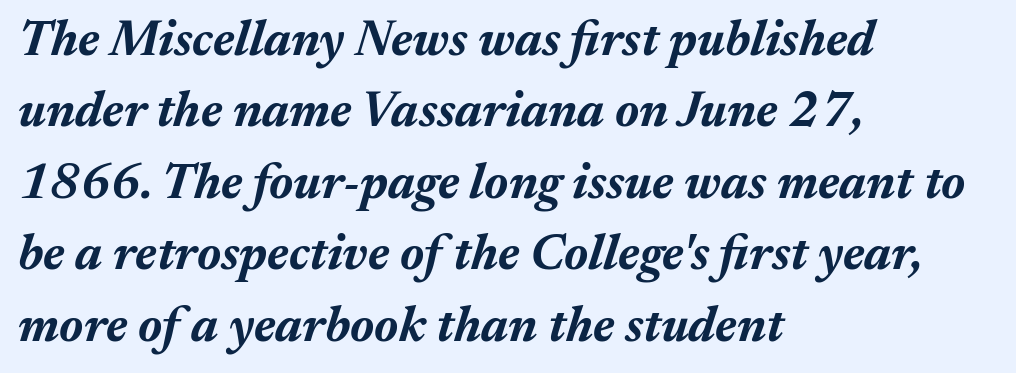
This sample is left-justified, so line endings fall wherever the words run out. The font is running at its bold setting. This sample has the flowing, uneven cadence of proportional lettering. Vertical spacing — default. It's the slanting kind of type.
